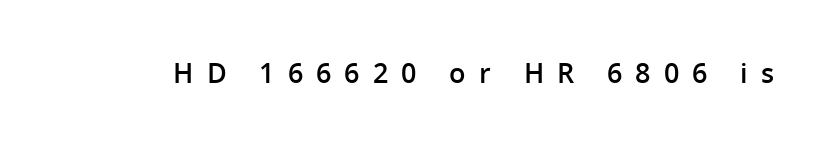
Q: Is the text bold? A: Semi-bold.
Q: Is the text italic (slanted)? A: No, it is upright.
Q: Is the text underlined? A: No.
Q: Is the spacing between letters normal or unusually wide? A: Unusually wide.
